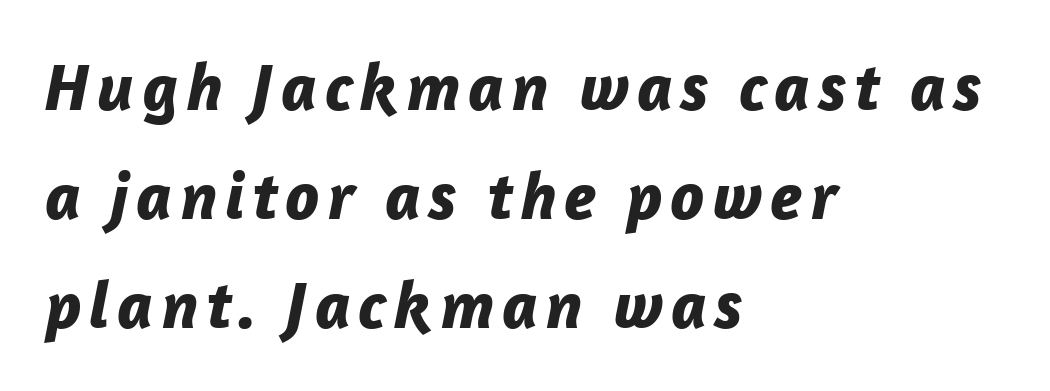
The image shows 68 px bold type, italic (leaning right); set left-aligned, normal line spacing (1.6x), not underlined; low stroke contrast and a medium x-height.
